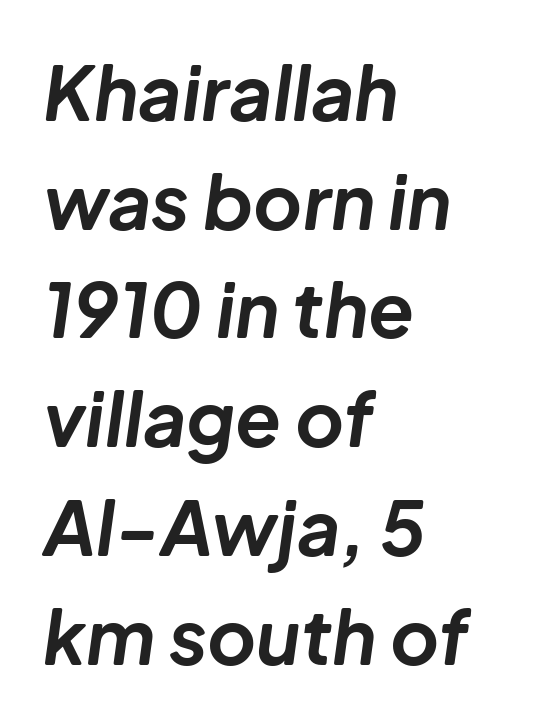
{"italic": "yes", "lean": "right", "slant_degrees": 8, "bold": "yes", "weight": "bold", "width": "normal", "stroke_contrast": "low", "x_height": "medium", "monospaced": "no", "underline": "no", "align": "left", "line_spacing": "normal", "line_spacing_ratio": 1.45, "letter_spacing": "normal", "letter_spacing_em": 0.0, "glyph_px": 75}
